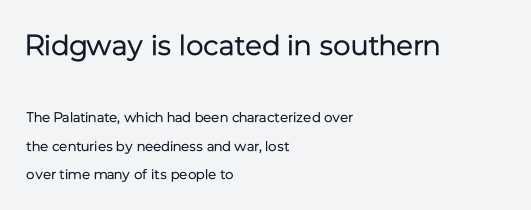
The image shows 29 px regular-weight sans-serif type, upright; set left-aligned, loose line spacing (2.04x), normal letter spacing, not underlined; the first (top) block is 2.07x larger; low stroke contrast and a medium x-height.
